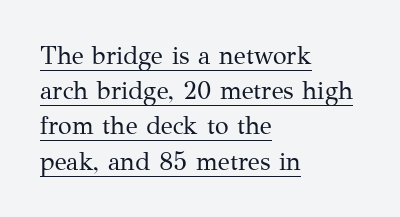
The image shows 25 px text type, upright; set left-aligned, normal line spacing (1.41x), normal letter spacing, underlined.
